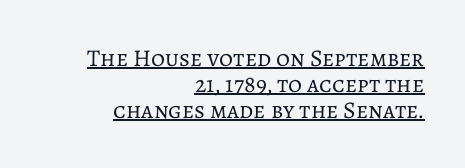
{"italic": "no", "bold": "no", "underline": "yes", "align": "right", "line_spacing": "tight", "line_spacing_ratio": 1.08, "letter_spacing": "normal", "letter_spacing_em": 0.0, "glyph_px": 24}
